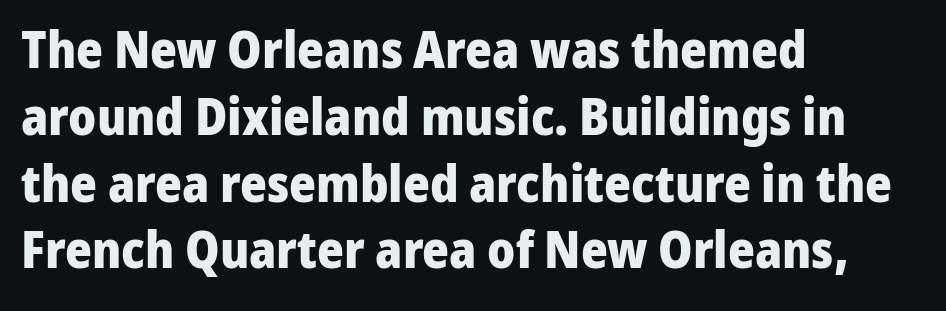
The image shows 51 px heavy sans-serif type, upright; set left-aligned, normal line spacing (1.31x), normal letter spacing, not underlined; low stroke contrast and a medium x-height.
